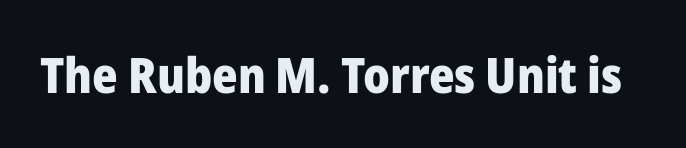
Q: Is the text bold? A: Yes.
Q: Is the text italic (slanted)? A: No, it is upright.
Q: Is the typeface a serif or a sans-serif typeface? A: Sans-serif.
Q: Is the text underlined? A: No.
Q: Is the spacing between letters normal or unusually wide? A: Normal.
Q: Width (condensed, normal, or wide)? A: Normal.
Q: Stroke contrast? A: Low.
Q: x-height? A: Medium.
Q: Monospaced? A: No.
